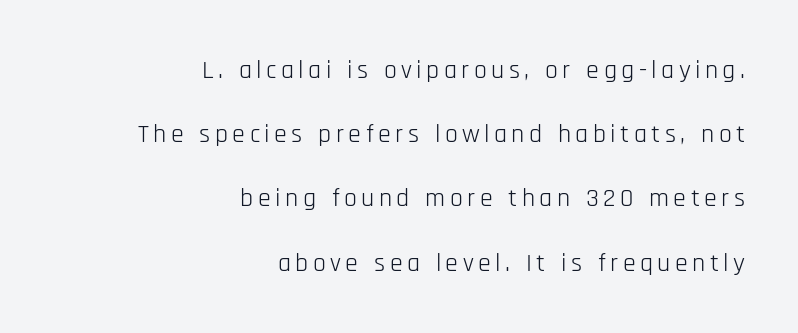
{"italic": "no", "bold": "no", "underline": "no", "align": "right", "line_spacing": "loose", "line_spacing_ratio": 2.47, "glyph_px": 26}
